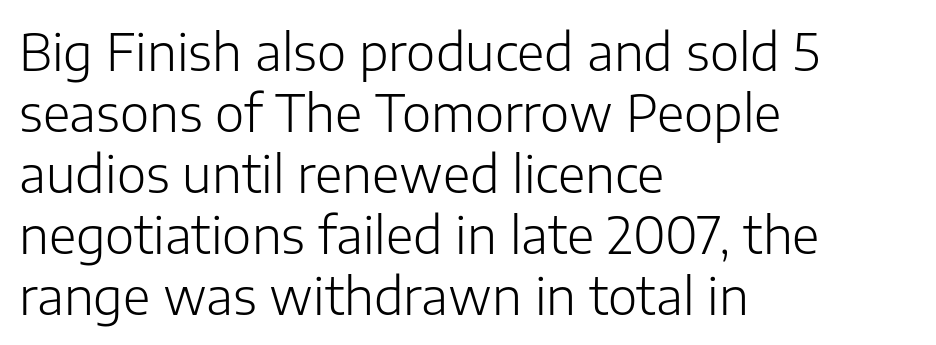
Every row of glyphs begins at an identical x-position on the left. Note the varied advance widths — an 'i' is clearly narrower than an 'm'. It's the straight-up-and-down kind of type. The area under the type is left untouched. These lines are composed in type without serifs.
